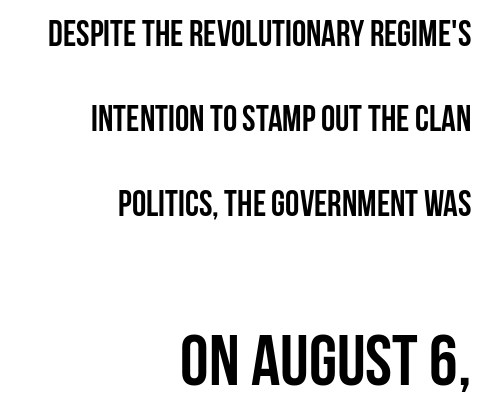
{"serif": "no", "italic": "no", "bold": "yes", "weight": "semibold", "width": "condensed", "stroke_contrast": "low", "x_height": "large", "monospaced": "no", "underline": "no", "align": "right", "line_spacing": "loose", "line_spacing_ratio": 2.36, "letter_spacing": "normal", "letter_spacing_em": 0.0, "larger_block": "second", "size_ratio": 2.0, "glyph_px": 72}
